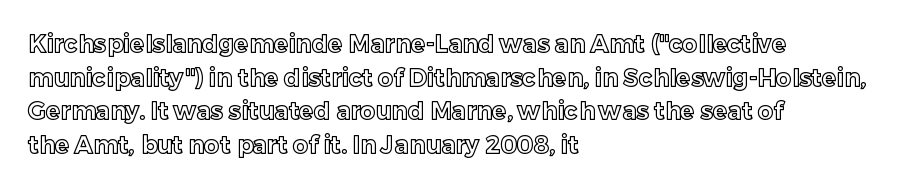
Q: Is the text italic (slanted)? A: No, it is upright.
Q: Is the text underlined? A: No.
Q: How is the paragraph aligned? A: Left-aligned.
Q: Is the spacing between letters normal or unusually wide? A: Normal.
Q: Is the spacing between lines tight, normal or loose? A: Normal.
